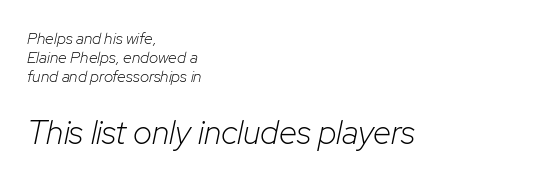
{"italic": "yes", "lean": "right", "slant_degrees": 12, "bold": "no", "weight": "light", "width": "normal", "stroke_contrast": "low", "x_height": "medium", "monospaced": "no", "underline": "no", "align": "left", "line_spacing_ratio": 1.18, "letter_spacing": "normal", "letter_spacing_em": 0.0, "larger_block": "second", "size_ratio": 2.06, "glyph_px": 33}
